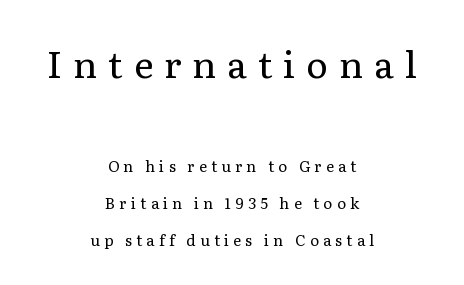
The image shows 37 px regular-weight serif type, upright; set centered, loose line spacing (2.45x), unusually wide letter spacing (+0.29 em), not underlined; the first (top) block is 2.47x larger; low stroke contrast and a medium x-height.
